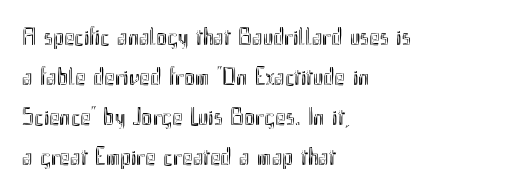
The lines are quadded left. Italic? Not at all — the glyphs are vertical. Interline gaps are of average width in this sample. Each row of text sits above clean, open space. These lines keep a tight, regular rhythm from letter to letter.
